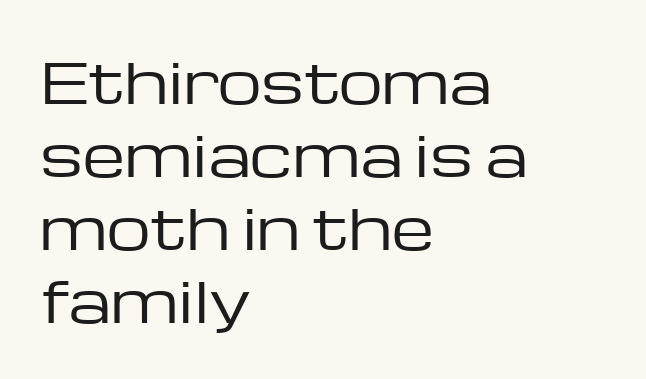
The image shows 55 px regular-weight, wide sans-serif type, upright; set left-aligned, normal line spacing (1.33x), normal letter spacing, not underlined; low stroke contrast and a medium x-height.
